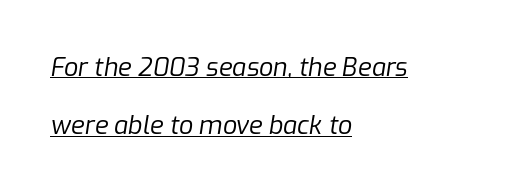
The ragged edge is on the right, which tells us the setting is flush left. Default kerning and tracking; the words read as compact shapes. Line spacing here is loose. Stems and bowls with no extra thickness — not bold. Decoration check: the copy is underlined.
